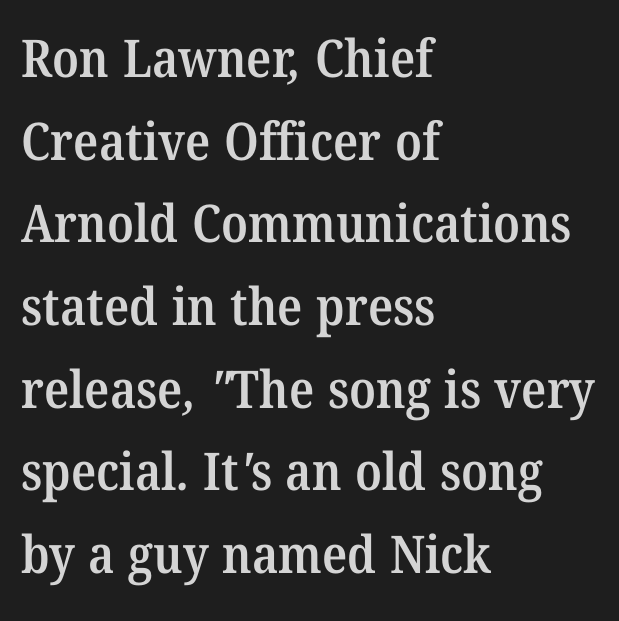
{"serif": "yes", "bold": "semi", "weight": "semibold", "width": "normal", "stroke_contrast": "medium", "x_height": "medium", "monospaced": "no", "underline": "no", "align": "left", "line_spacing": "normal", "line_spacing_ratio": 1.59, "letter_spacing": "normal", "letter_spacing_em": 0.0, "glyph_px": 52}
